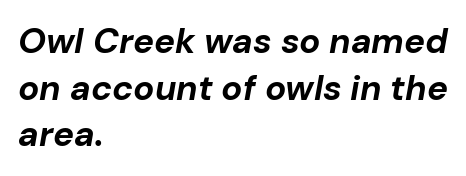
The image shows 35 px bold type, italic (leaning right); set left-aligned, normal line spacing (1.33x), normal letter spacing, not underlined; low stroke contrast and a medium x-height.
